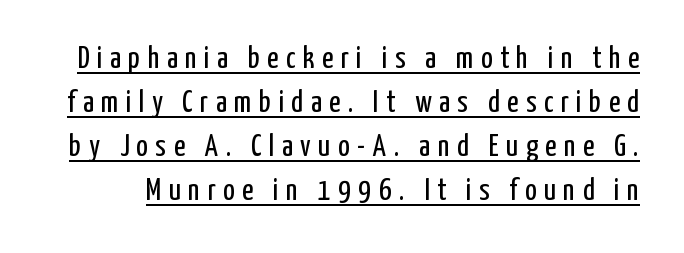
The image shows 31 px regular-weight, condensed sans-serif type, upright; set normal line spacing (1.42x), unusually wide letter spacing (+0.24 em), underlined; low stroke contrast and a medium x-height.
